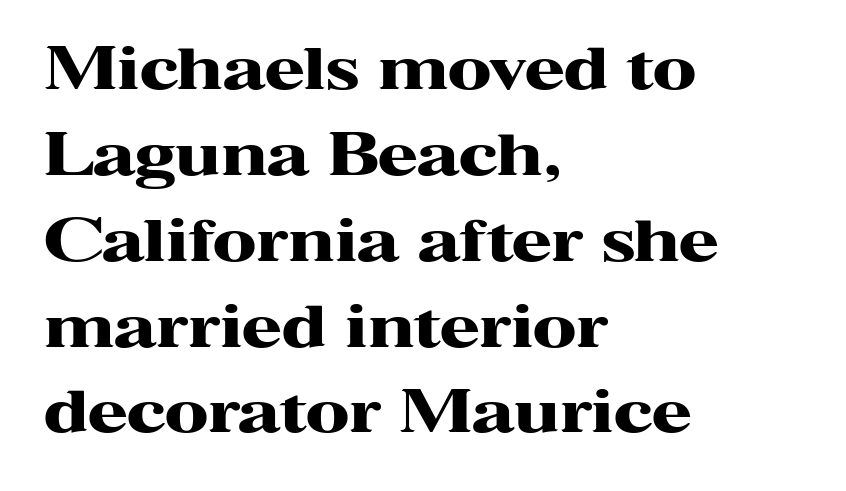
Q: Is the text bold? A: Yes.
Q: Is the text italic (slanted)? A: No, it is upright.
Q: Is the typeface a serif or a sans-serif typeface? A: Serif.
Q: Is the text underlined? A: No.
Q: How is the paragraph aligned? A: Left-aligned.
Q: Is the spacing between letters normal or unusually wide? A: Normal.
Q: Is the spacing between lines tight, normal or loose? A: Normal.
Q: Width (condensed, normal, or wide)? A: Wide.
Q: Stroke contrast? A: High.
Q: x-height? A: Medium.
Q: Monospaced? A: No.
